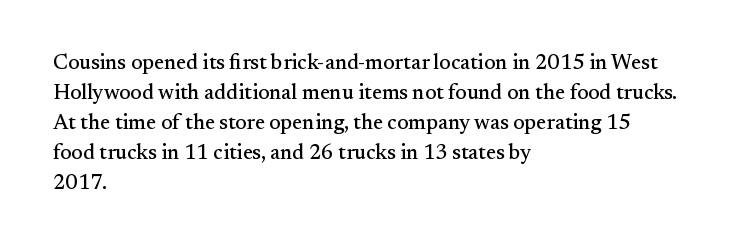
The gaps between neighbouring characters are ordinary and unremarkable. This rendering uses left alignment, leaving the right contour irregular. Horizontal bands of white between lines are of average thickness. The strip under each line holds only bare page. It's the straight-up-and-down kind of type.
